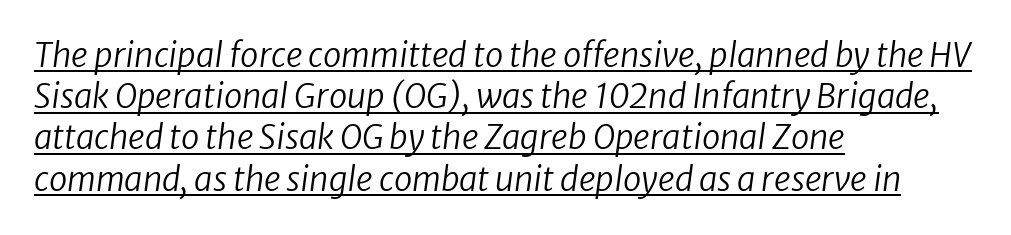
{"serif": "no", "bold": "no", "weight": "regular", "width": "normal", "stroke_contrast": "low", "x_height": "medium", "monospaced": "no", "underline": "yes", "align": "left", "line_spacing": "normal", "line_spacing_ratio": 1.25, "letter_spacing": "normal", "letter_spacing_em": 0.0, "glyph_px": 33}
